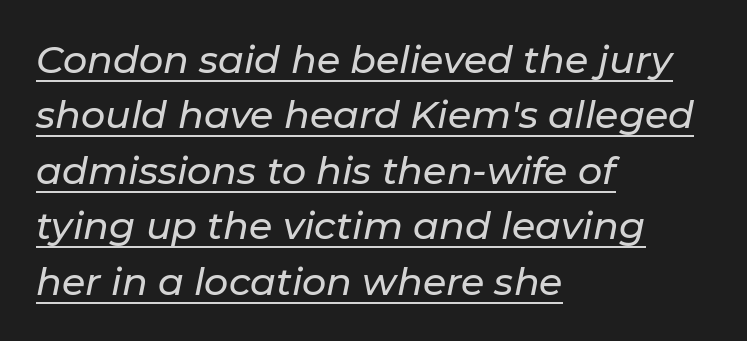
Letter spacing: default. Looks like someone drew a line under every word here. These lines sit exactly where default settings would place them. Character widths vary here, with narrow letters taking less room than wide ones. Notice how the stems are inclined rather than vertical — that's the hallmark of italics.
